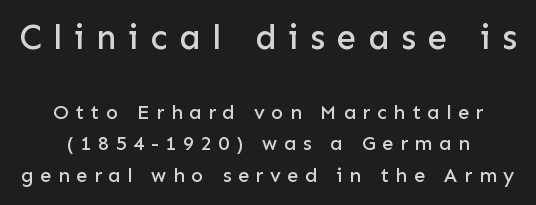
The image shows 35 px sans-serif type, upright; set centered, normal line spacing (1.59x), unusually wide letter spacing (+0.33 em), not underlined; the first (top) block is 1.75x larger; low stroke contrast and a medium x-height.
